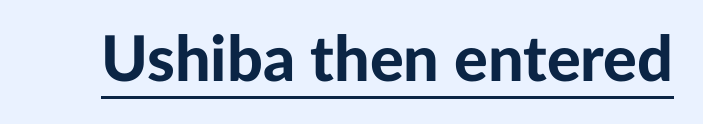
Q: Is the text bold? A: Yes.
Q: Is the text italic (slanted)? A: No, it is upright.
Q: Is the typeface a serif or a sans-serif typeface? A: Sans-serif.
Q: Is the text underlined? A: Yes.
Q: Is the spacing between letters normal or unusually wide? A: Normal.
Q: Width (condensed, normal, or wide)? A: Normal.
Q: Stroke contrast? A: Low.
Q: x-height? A: Medium.
Q: Monospaced? A: No.
